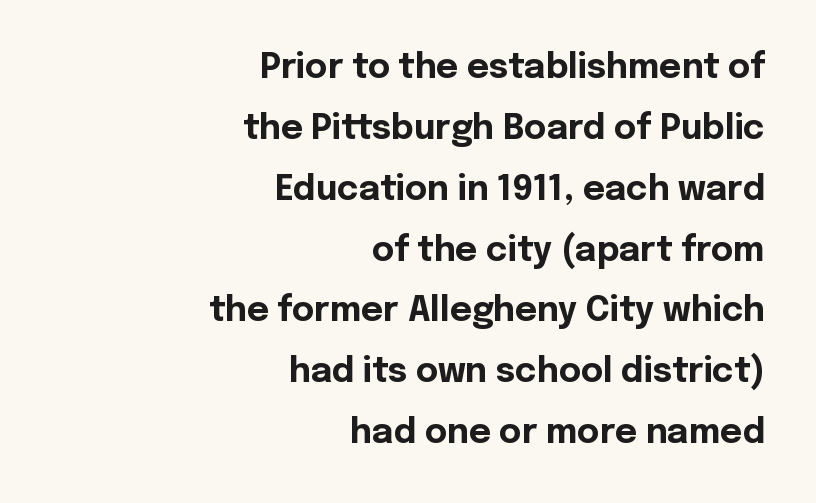
The passage shown is not underscored anywhere. Is this a fixed-width face? No — the glyphs have proportional, varying widths. Default kerning and tracking; the words read as compact shapes. The glyphs in this specimen are sans serif. The typesetter chose a ragged-left arrangement here.
